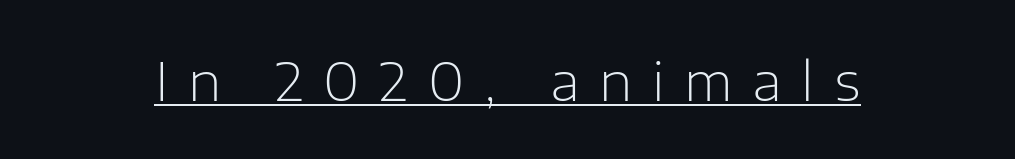
{"serif": "no", "italic": "no", "bold": "no", "weight": "light", "width": "normal", "stroke_contrast": "low", "x_height": "medium", "monospaced": "no", "underline": "yes", "letter_spacing": "wide", "letter_spacing_em": 0.37, "glyph_px": 53}
